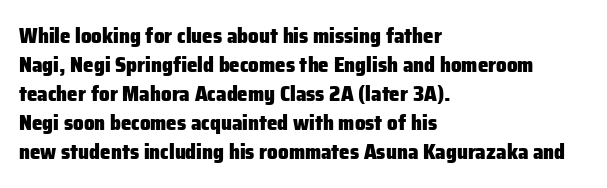
{"italic": "no", "bold": "yes", "underline": "no", "align": "left", "line_spacing": "normal", "line_spacing_ratio": 1.38, "letter_spacing": "normal", "letter_spacing_em": 0.0, "glyph_px": 21}
